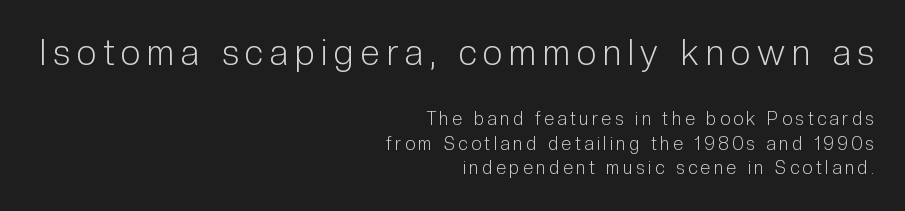
Layout note: lines flush right. Typographically, this falls in the sans-serif category. You can tell it's not italic because the verticals are truly vertical. These glyphs show unthickened strokes, regular width or finer. Underline: absent. Letter spacing: wide.
